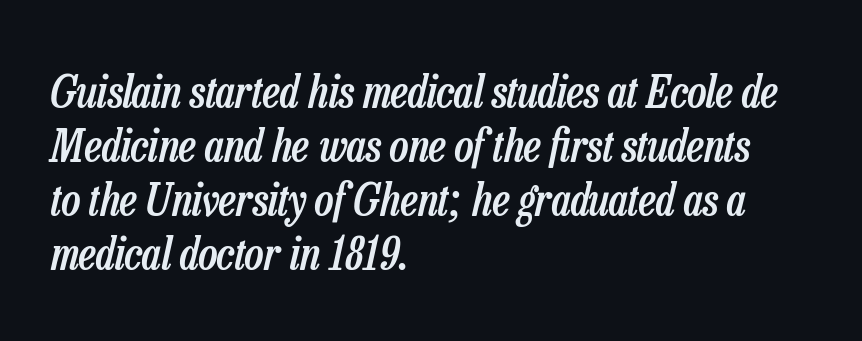
Q: Is the text bold? A: Semi-bold.
Q: Is the text italic (slanted)? A: Yes, it leans right by about 13 degrees.
Q: Is the text underlined? A: No.
Q: How is the paragraph aligned? A: Left-aligned.
Q: Is the spacing between letters normal or unusually wide? A: Normal.
Q: Width (condensed, normal, or wide)? A: Condensed.
Q: Stroke contrast? A: Low.
Q: x-height? A: Medium.
Q: Monospaced? A: No.
